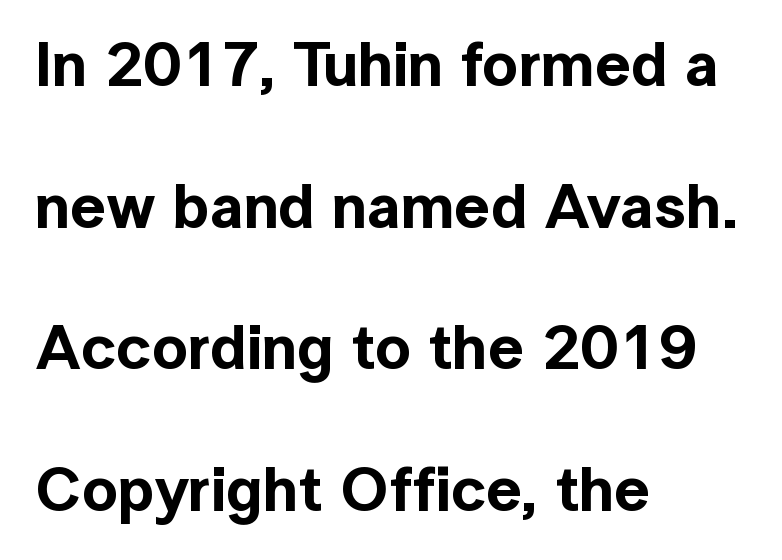
The letters advance in unequal steps, a hallmark of proportional type. Look at the tracking — it's just the regular setting, nothing added. No word sits above an underline. Summary of vertical rhythm: relaxed, with wide interline spacing. If you drew a ruler down the left edge, every line would touch it.
